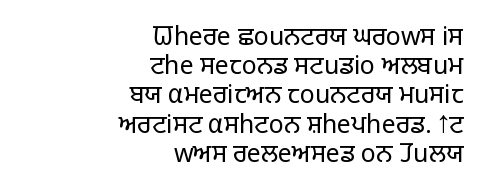
The image shows 25 px text type, upright; set right-aligned, line spacing 1.17x, normal letter spacing, not underlined.
